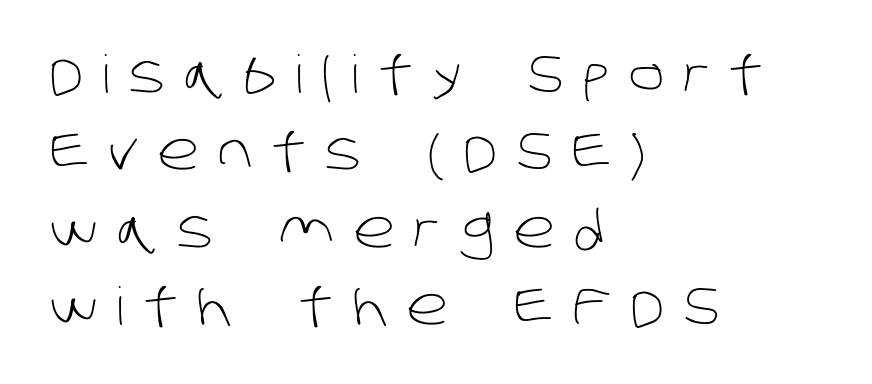
The image shows 52 px light sans-serif type; set left-aligned, normal line spacing (1.49x), unusually wide letter spacing (+0.37 em), not underlined; low stroke contrast and a large x-height.
